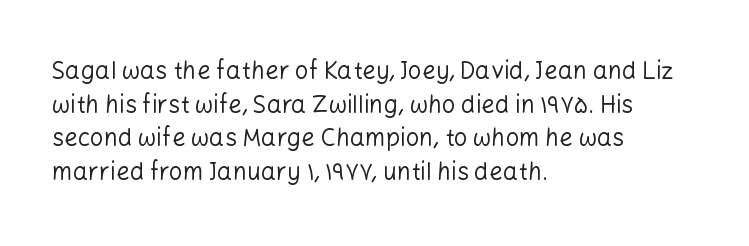
{"italic": "no", "bold": "no", "underline": "no", "align": "left", "line_spacing": "normal", "line_spacing_ratio": 1.4, "letter_spacing": "normal", "letter_spacing_em": 0.0, "glyph_px": 24}
